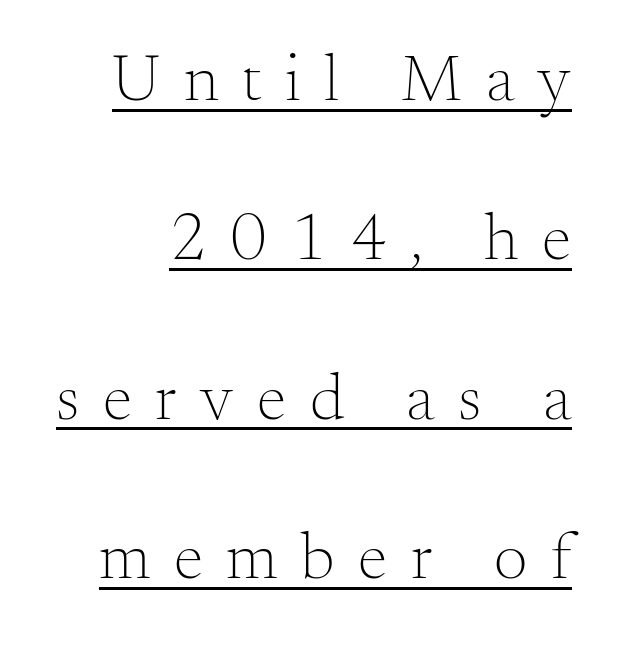
The weight would be labelled regular, book, light, or lighter still. Leading is clearly above the norm, producing a sparse column. Looks like someone drew a line under every word here. The tracking jumps out immediately: characters are airy and widely separated.
